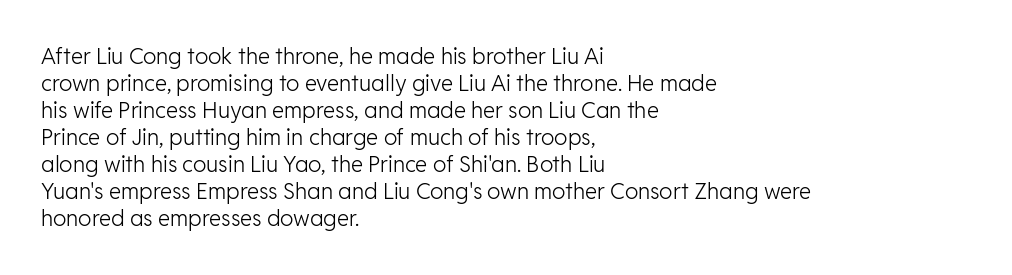
Beneath every word, the page is bare. The lettering holds an erect, upright posture throughout. Caption: face not bold, strokes unweighted. The gaps between neighbouring characters are ordinary and unremarkable.
